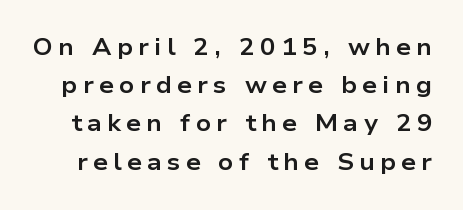
{"italic": "no", "bold": "yes", "underline": "no", "line_spacing": "normal", "line_spacing_ratio": 1.66, "letter_spacing": "wide", "letter_spacing_em": 0.24, "glyph_px": 23}
